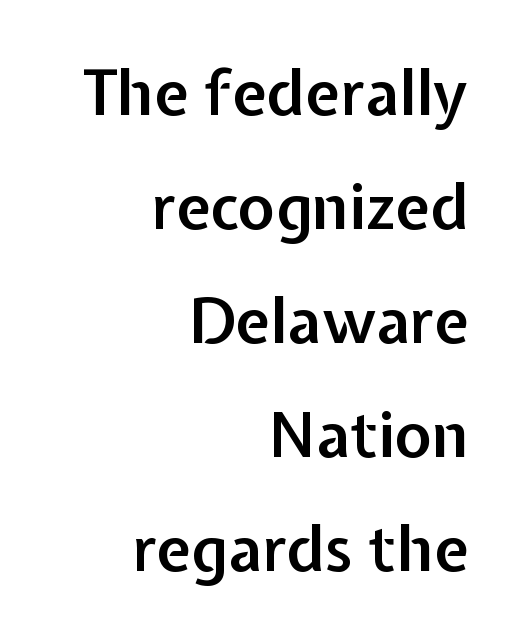
It's the straight-up-and-down kind of type. The letters advance in unequal steps, a hallmark of proportional type. Weight check: semibold — heavier than regular, not quite bold. Tracking here is standard; glyphs follow each other at the usual distance. Nothing sits at the stroke ends, so this counts as sans-serif.
